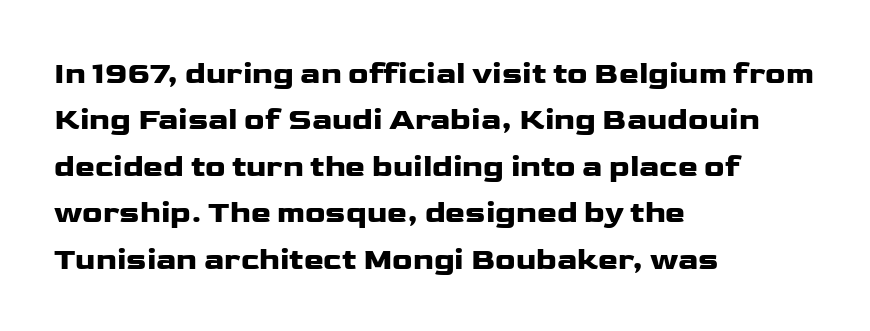
The image shows 30 px wide sans-serif type, upright; set left-aligned, normal line spacing (1.55x), normal letter spacing, not underlined; low stroke contrast and a medium x-height.
